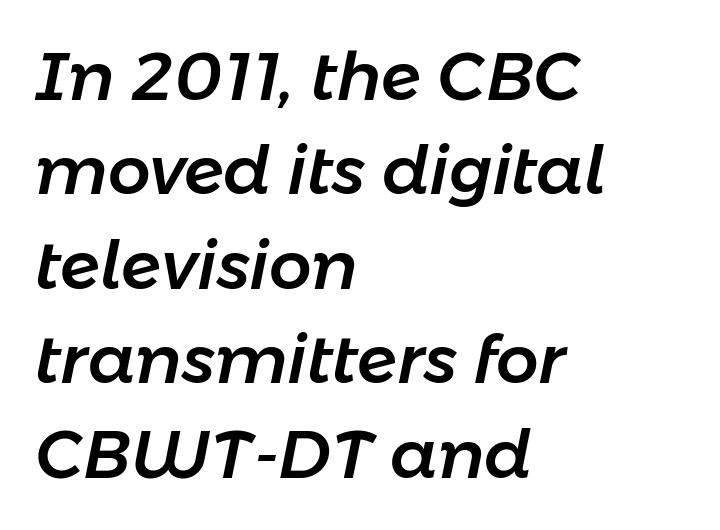
Q: Is the text italic (slanted)? A: Yes, it leans right by about 11 degrees.
Q: Is the text underlined? A: No.
Q: How is the paragraph aligned? A: Left-aligned.
Q: Is the spacing between letters normal or unusually wide? A: Normal.
Q: Is the spacing between lines tight, normal or loose? A: Normal.
Q: Width (condensed, normal, or wide)? A: Normal.
Q: Stroke contrast? A: Low.
Q: x-height? A: Medium.
Q: Monospaced? A: No.
